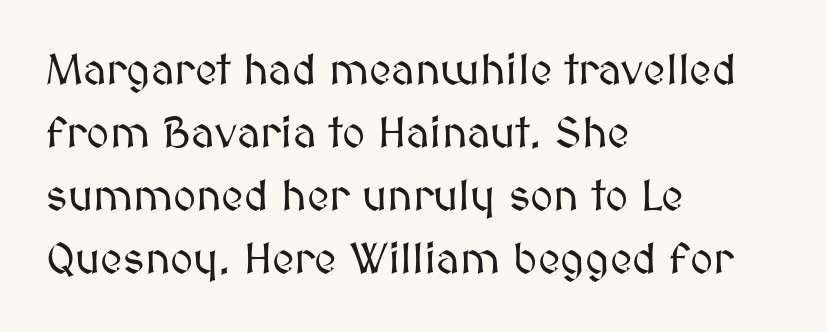
Note the varied advance widths — an 'i' is clearly narrower than an 'm'. Summary of vertical rhythm: regular, with standard interline spacing. Underlining? Definitely not there. Characters follow at the spacing the type designer built in. Quick note: not italic, upright. Notice how the passage keeps a crisp vertical edge on the left only.
